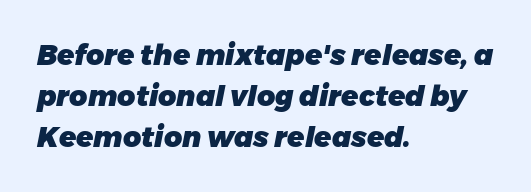
{"italic": "yes", "lean": "right", "slant_degrees": 11, "bold": "yes", "weight": "heavy", "width": "normal", "stroke_contrast": "low", "x_height": "medium", "monospaced": "no", "underline": "no", "align": "left", "line_spacing": "normal", "line_spacing_ratio": 1.46, "letter_spacing": "normal", "letter_spacing_em": 0.0, "glyph_px": 28}
